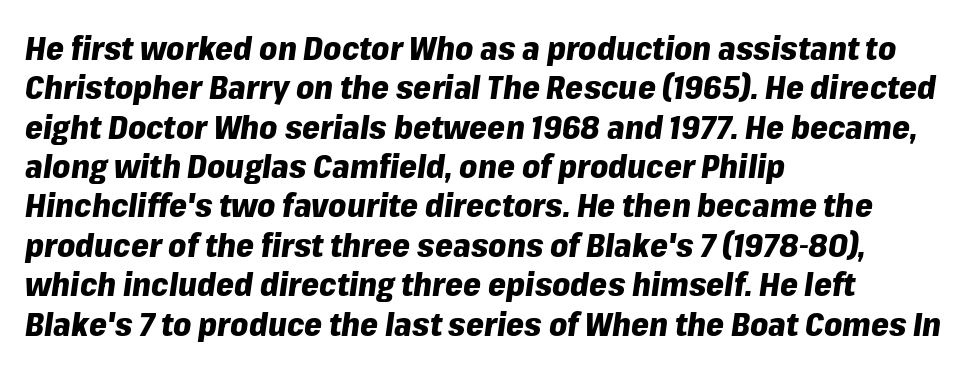
The image shows 32 px heavy type, italic (leaning right); set left-aligned, line spacing 1.23x, normal letter spacing, not underlined; low stroke contrast and a medium x-height.
